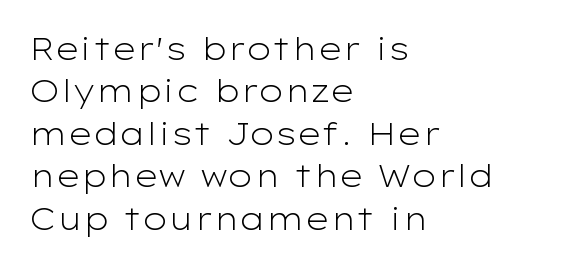
Q: Is the text bold? A: No.
Q: Is the text italic (slanted)? A: No, it is upright.
Q: Is the typeface a serif or a sans-serif typeface? A: Sans-serif.
Q: Is the text underlined? A: No.
Q: How is the paragraph aligned? A: Left-aligned.
Q: Is the spacing between letters normal or unusually wide? A: Normal.
Q: Is the spacing between lines tight, normal or loose? A: Normal.
Q: Width (condensed, normal, or wide)? A: Wide.
Q: Stroke contrast? A: Low.
Q: x-height? A: Medium.
Q: Monospaced? A: No.
